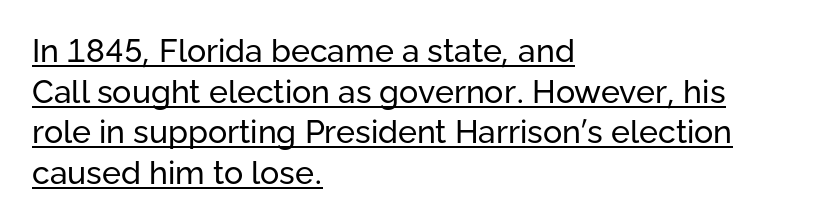
{"serif": "no", "italic": "no", "bold": "no", "weight": "regular", "width": "normal", "stroke_contrast": "low", "x_height": "medium", "monospaced": "no", "underline": "yes", "align": "left", "line_spacing": "normal", "line_spacing_ratio": 1.27, "letter_spacing": "normal", "letter_spacing_em": 0.0, "glyph_px": 32}
